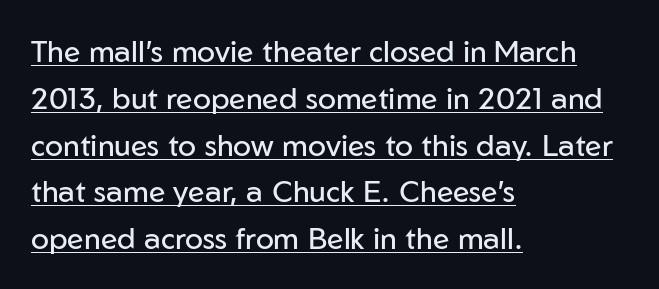
Q: Is the text bold? A: No.
Q: Is the text italic (slanted)? A: No, it is upright.
Q: Is the typeface a serif or a sans-serif typeface? A: Sans-serif.
Q: Is the text underlined? A: Yes.
Q: How is the paragraph aligned? A: Left-aligned.
Q: Is the spacing between letters normal or unusually wide? A: Normal.
Q: Is the spacing between lines tight, normal or loose? A: Normal.
Q: Width (condensed, normal, or wide)? A: Normal.
Q: Stroke contrast? A: Low.
Q: x-height? A: Medium.
Q: Monospaced? A: No.
